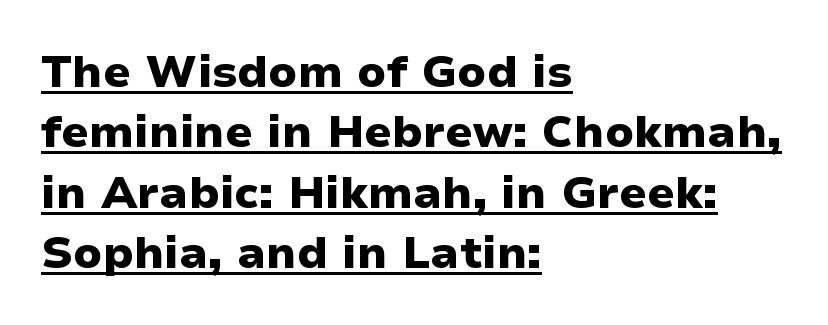
Summary of vertical rhythm: regular, with standard interline spacing. The paragraph has a hard left edge and a soft right edge. Summary of weight: heavy, a full bold. No extra tracking has been applied to these lines. What decoration does the sample have? An underline. Font category for this specimen: sans-serif.
